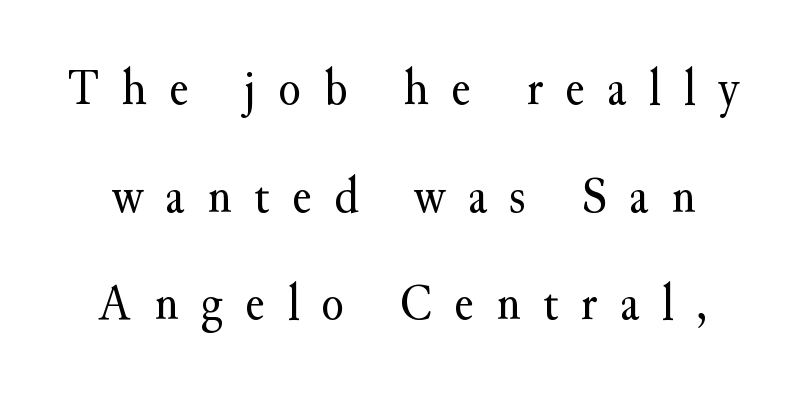
The image shows 52 px regular-weight serif type, upright; set loose line spacing (2.07x), unusually wide letter spacing (+0.43 em), not underlined; medium stroke contrast and a small x-height.
